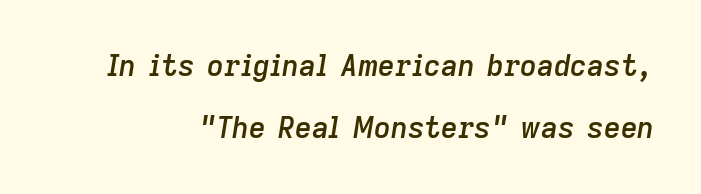
The image shows 29 px semibold type, italic (leaning right); set loose line spacing (2.14x), normal letter spacing, not underlined; low stroke contrast and a medium x-height.
